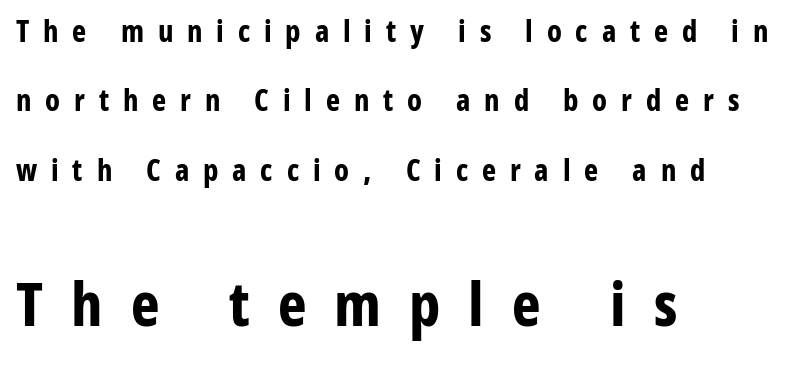
Q: Is the text bold? A: Yes.
Q: Is the text italic (slanted)? A: No, it is upright.
Q: Is the typeface a serif or a sans-serif typeface? A: Sans-serif.
Q: Is the text underlined? A: No.
Q: How is the paragraph aligned? A: Left-aligned.
Q: Is the spacing between letters normal or unusually wide? A: Unusually wide.
Q: Is the spacing between lines tight, normal or loose? A: Loose.
Q: Which block of text is set in a larger size, the first (top) or the second (bottom)? A: The second (bottom) one.
Q: Width (condensed, normal, or wide)? A: Condensed.
Q: Stroke contrast? A: Low.
Q: x-height? A: Medium.
Q: Monospaced? A: No.
